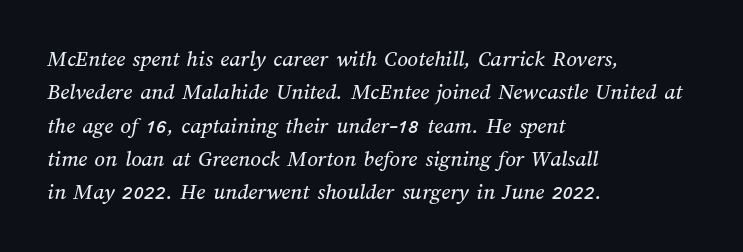
{"underline": "no", "align": "left", "line_spacing": "normal", "line_spacing_ratio": 1.45, "letter_spacing": "normal", "letter_spacing_em": 0.0, "glyph_px": 23}
